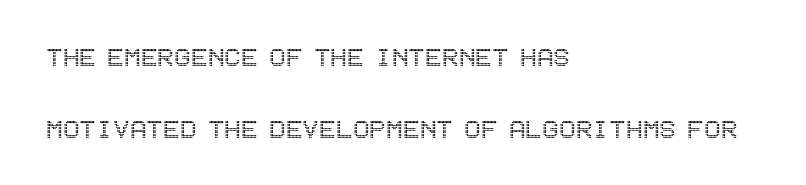
Does the leading feel generous? Absolutely, it's lavish. Posture: vertical. These lines keep a tight, regular rhythm from letter to letter. The paragraph shown leans on its left margin. The string is rendered with underlining switched off.
